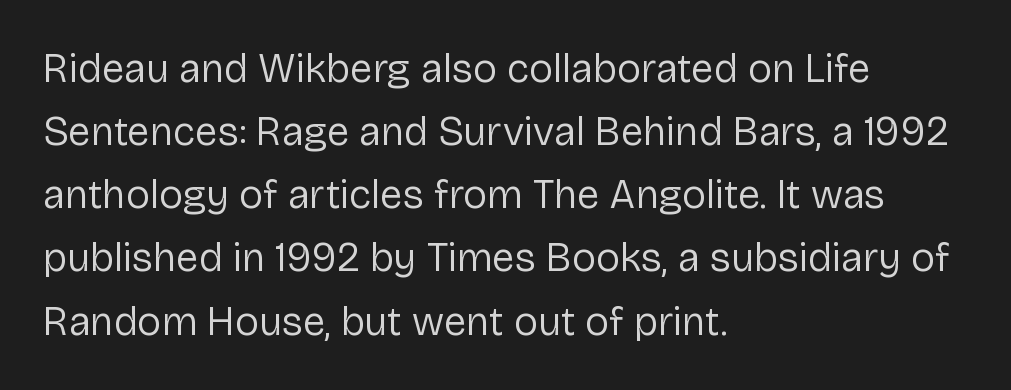
{"serif": "no", "italic": "no", "bold": "no", "weight": "regular", "width": "normal", "stroke_contrast": "low", "x_height": "medium", "monospaced": "no", "underline": "no", "align": "left", "line_spacing": "normal", "line_spacing_ratio": 1.54, "letter_spacing": "normal", "letter_spacing_em": 0.0, "glyph_px": 41}
